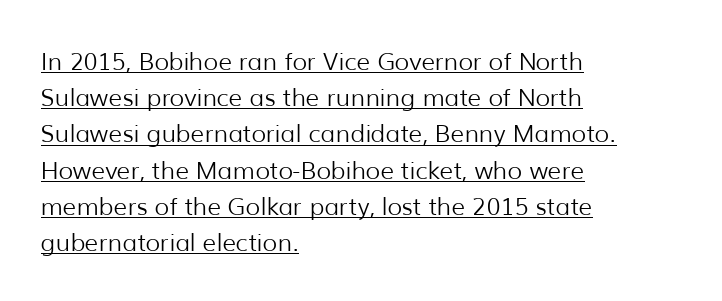
Q: Is the text bold? A: No.
Q: Is the text italic (slanted)? A: No, it is upright.
Q: Is the text underlined? A: Yes.
Q: How is the paragraph aligned? A: Left-aligned.
Q: Is the spacing between letters normal or unusually wide? A: Normal.
Q: Is the spacing between lines tight, normal or loose? A: Normal.
